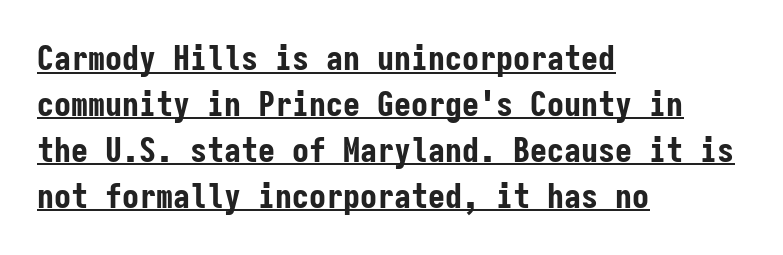
Q: Is the text bold? A: Yes.
Q: Is the text italic (slanted)? A: No, it is upright.
Q: Is the typeface a serif or a sans-serif typeface? A: Sans-serif.
Q: Is the text underlined? A: Yes.
Q: How is the paragraph aligned? A: Left-aligned.
Q: Is the spacing between letters normal or unusually wide? A: Normal.
Q: Is the spacing between lines tight, normal or loose? A: Normal.
Q: Width (condensed, normal, or wide)? A: Condensed.
Q: Stroke contrast? A: Low.
Q: x-height? A: Medium.
Q: Monospaced? A: Yes.
